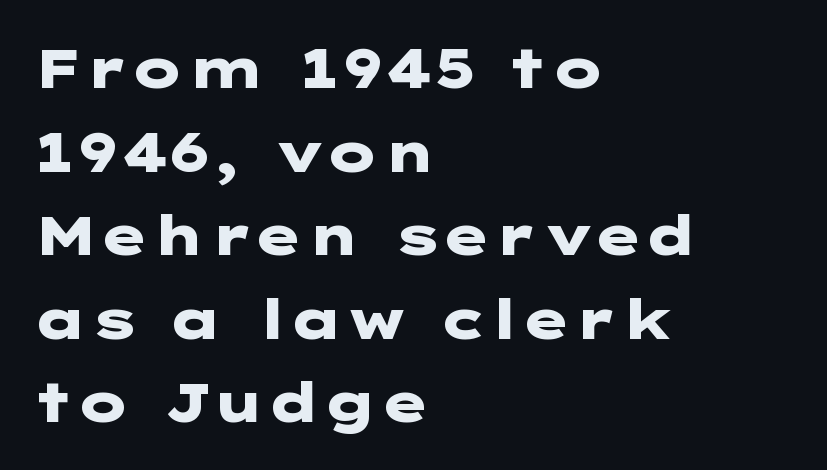
The image shows 55 px heavy, wide sans-serif type, upright; set left-aligned, normal line spacing (1.52x), normal letter spacing, not underlined; low stroke contrast and a medium x-height.
